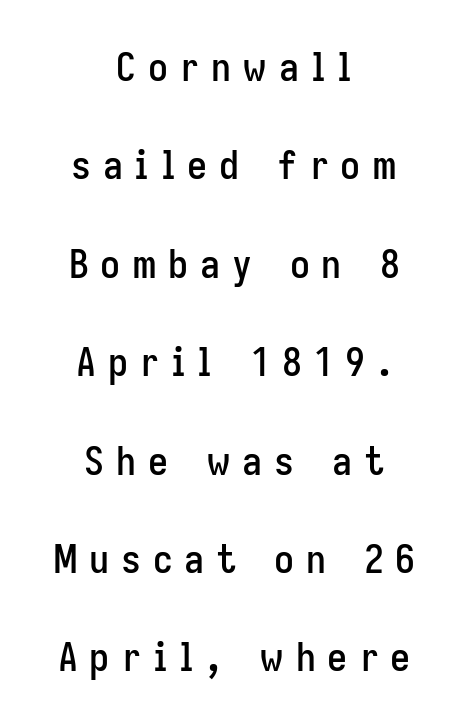
The image shows 40 px condensed sans-serif type, upright; set centered, loose line spacing (2.46x), unusually wide letter spacing (+0.29 em), not underlined; low stroke contrast and a medium x-height.
